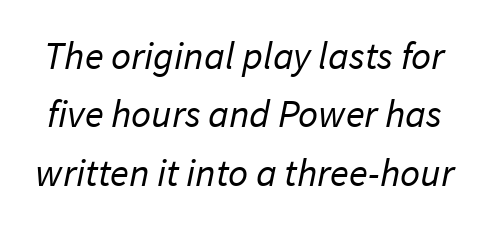
The image shows 39 px regular-weight sans-serif type; set normal line spacing (1.5x), normal letter spacing, not underlined; low stroke contrast and a medium x-height.
